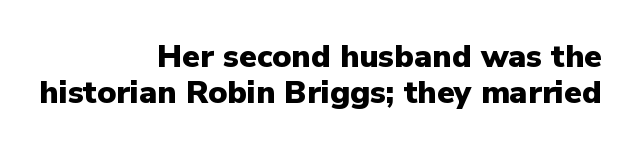
Q: Is the text bold? A: Yes.
Q: Is the text italic (slanted)? A: No, it is upright.
Q: Is the typeface a serif or a sans-serif typeface? A: Sans-serif.
Q: Is the text underlined? A: No.
Q: How is the paragraph aligned? A: Right-aligned.
Q: Is the spacing between letters normal or unusually wide? A: Normal.
Q: Is the spacing between lines tight, normal or loose? A: Tight.
Q: Width (condensed, normal, or wide)? A: Normal.
Q: Stroke contrast? A: Low.
Q: x-height? A: Medium.
Q: Monospaced? A: No.
